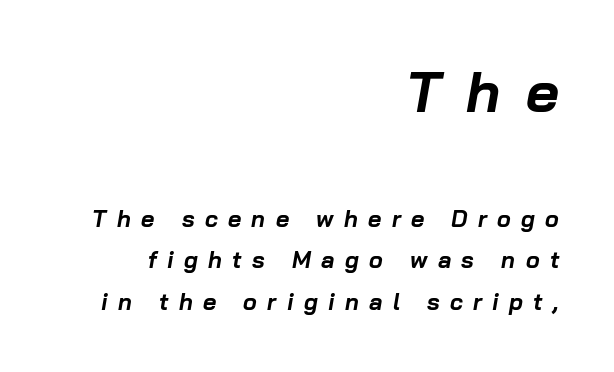
{"italic": "yes", "lean": "right", "slant_degrees": 10, "bold": "yes", "weight": "bold", "width": "normal", "stroke_contrast": "low", "x_height": "medium", "monospaced": "no", "underline": "no", "align": "right", "line_spacing_ratio": 1.81, "letter_spacing": "wide", "letter_spacing_em": 0.45, "larger_block": "first", "size_ratio": 2.48, "glyph_px": 57}
